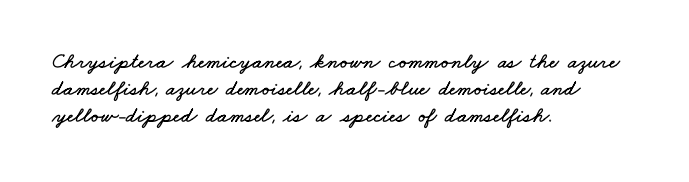
{"underline": "no", "align": "left", "line_spacing_ratio": 1.23, "letter_spacing": "normal", "letter_spacing_em": 0.0, "glyph_px": 22}
